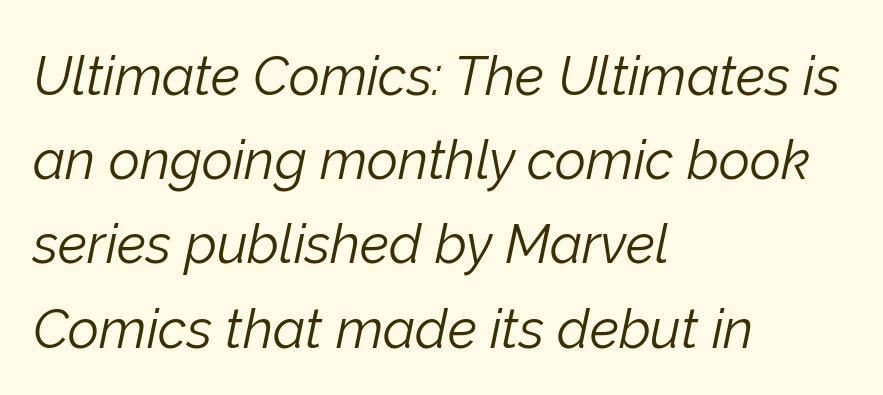
A typesetter would call this zero additional tracking. Caption: face not bold, strokes unweighted. Quick note: interline space is typical. Note the varied advance widths — an 'i' is clearly narrower than an 'm'.
